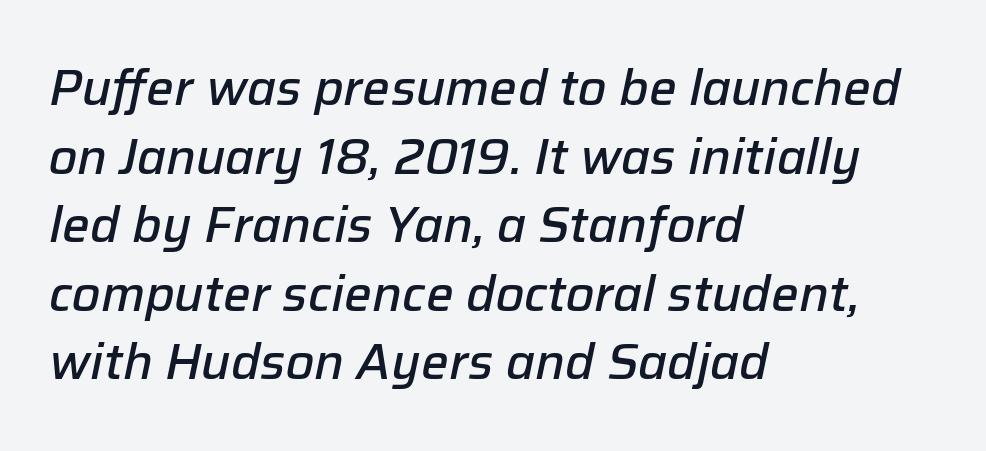
The image shows 49 px semibold type, italic (leaning right); set left-aligned, normal line spacing (1.4x), normal letter spacing, not underlined; low stroke contrast and a medium x-height.
